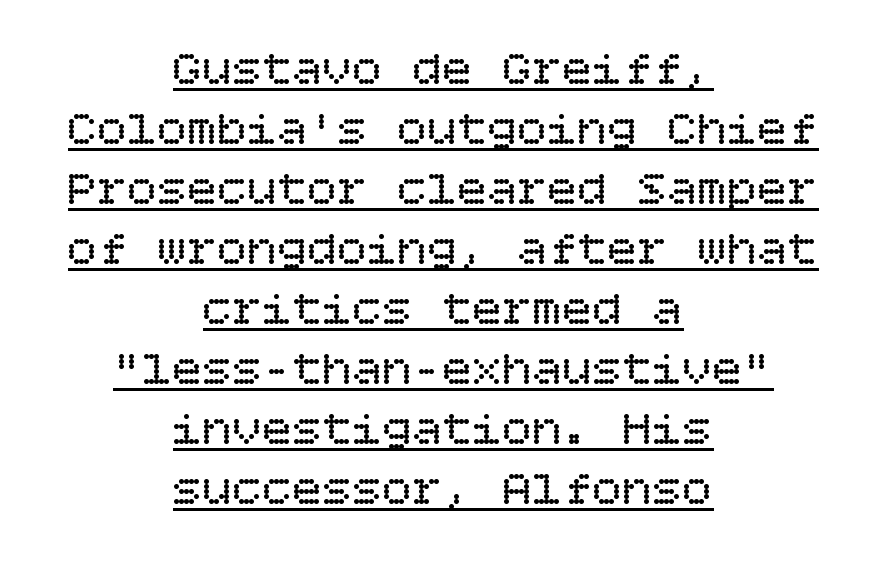
The image shows 50 px regular-weight type, upright; set centered, line spacing 1.2x, normal letter spacing, underlined; low stroke contrast and a large x-height.
